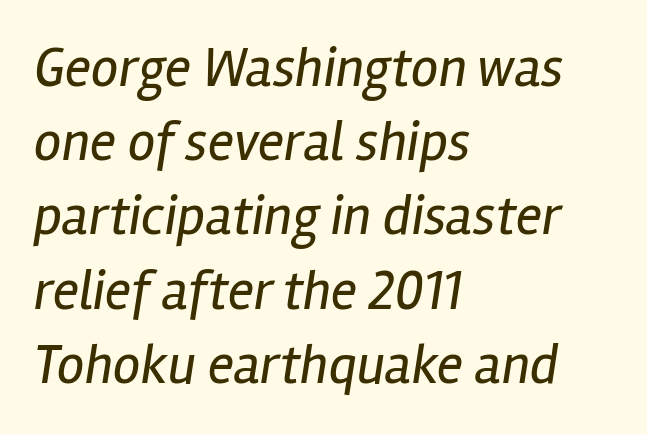
{"italic": "yes", "lean": "right", "slant_degrees": 12, "bold": "no", "weight": "regular", "width": "condensed", "stroke_contrast": "low", "x_height": "medium", "monospaced": "no", "underline": "no", "align": "left", "line_spacing": "normal", "line_spacing_ratio": 1.35, "letter_spacing": "normal", "letter_spacing_em": 0.0, "glyph_px": 55}
